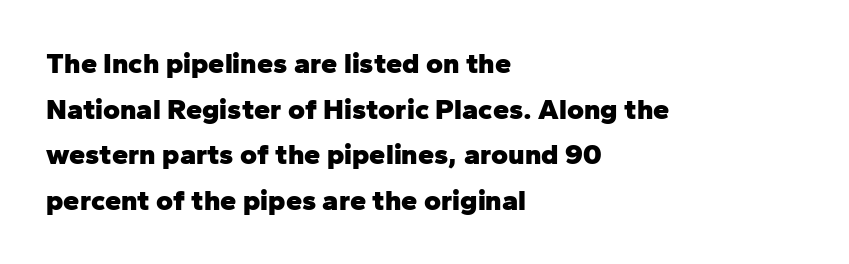
{"serif": "no", "italic": "no", "bold": "yes", "weight": "heavy", "width": "normal", "stroke_contrast": "low", "x_height": "medium", "monospaced": "no", "underline": "no", "align": "left", "line_spacing": "normal", "line_spacing_ratio": 1.57, "letter_spacing": "normal", "letter_spacing_em": 0.0, "glyph_px": 29}
